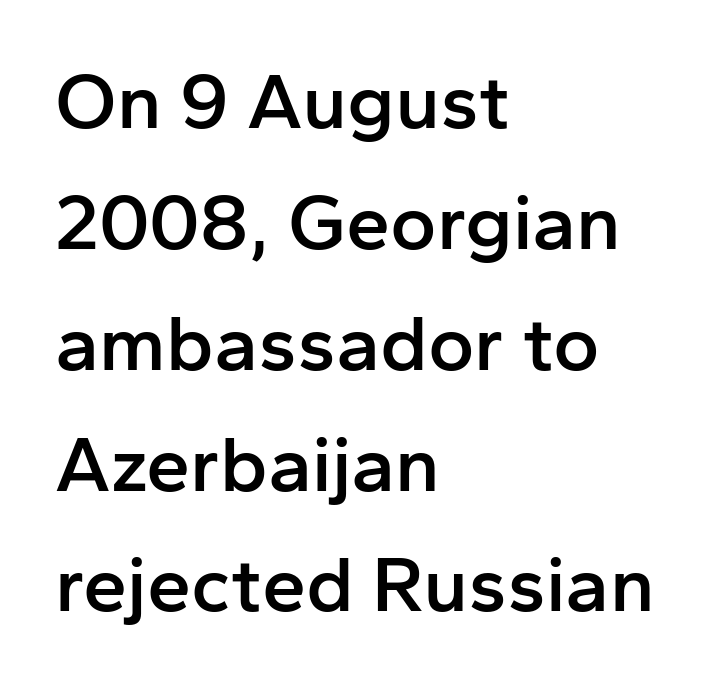
{"serif": "no", "italic": "no", "bold": "semi", "weight": "semibold", "width": "normal", "stroke_contrast": "low", "x_height": "medium", "monospaced": "no", "underline": "no", "align": "left", "line_spacing": "normal", "line_spacing_ratio": 1.53, "letter_spacing": "normal", "letter_spacing_em": 0.0, "glyph_px": 79}
